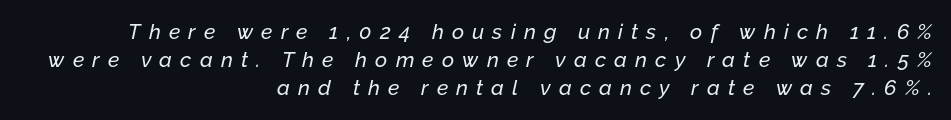
The image shows 21 px text type, italic (leaning right); set right-aligned, normal line spacing (1.34x), unusually wide letter spacing (+0.39 em), not underlined.
